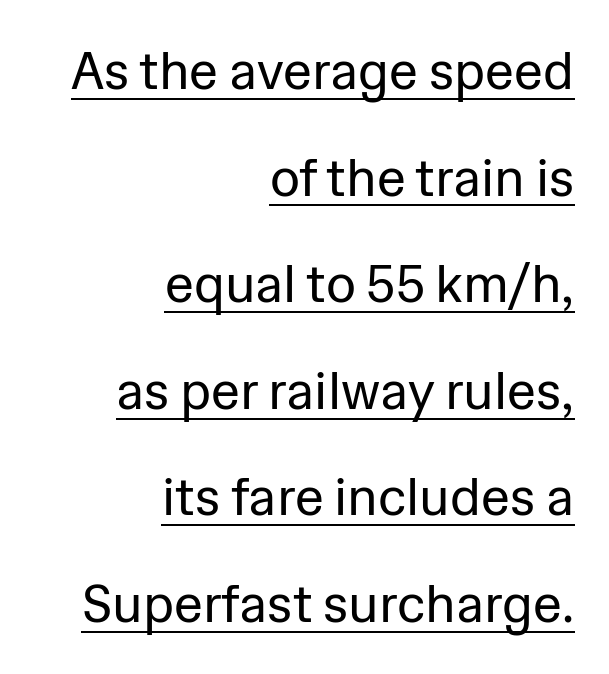
{"serif": "no", "italic": "no", "bold": "no", "weight": "regular", "width": "normal", "stroke_contrast": "low", "x_height": "medium", "monospaced": "no", "underline": "yes", "align": "right", "line_spacing": "loose", "line_spacing_ratio": 2.05, "letter_spacing": "normal", "letter_spacing_em": 0.0, "glyph_px": 52}
